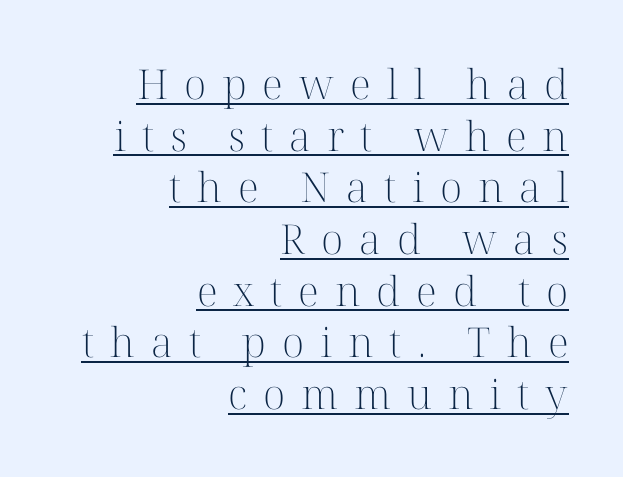
The image shows 41 px light serif type, upright; set right-aligned, normal line spacing (1.26x), unusually wide letter spacing (+0.39 em), underlined; high stroke contrast and a medium x-height.
